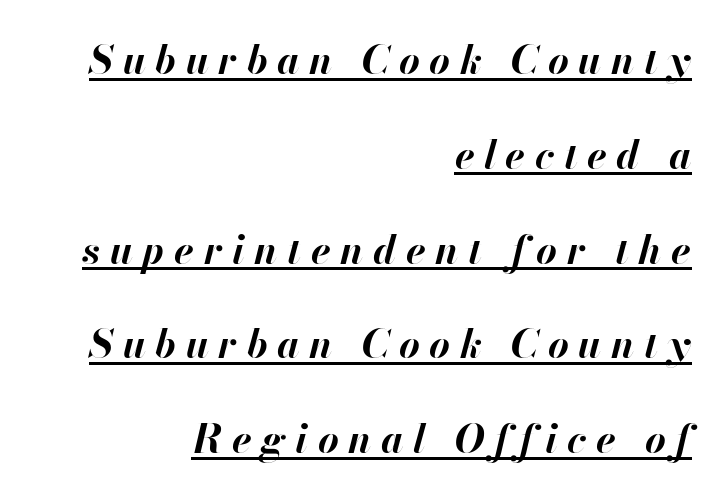
Q: Is the text bold? A: Yes.
Q: Is the text italic (slanted)? A: Yes, it leans right by about 13 degrees.
Q: Is the text underlined? A: Yes.
Q: How is the paragraph aligned? A: Right-aligned.
Q: Is the spacing between letters normal or unusually wide? A: Unusually wide.
Q: Is the spacing between lines tight, normal or loose? A: Loose.
Q: Width (condensed, normal, or wide)? A: Normal.
Q: Stroke contrast? A: High.
Q: x-height? A: Small.
Q: Monospaced? A: No.
